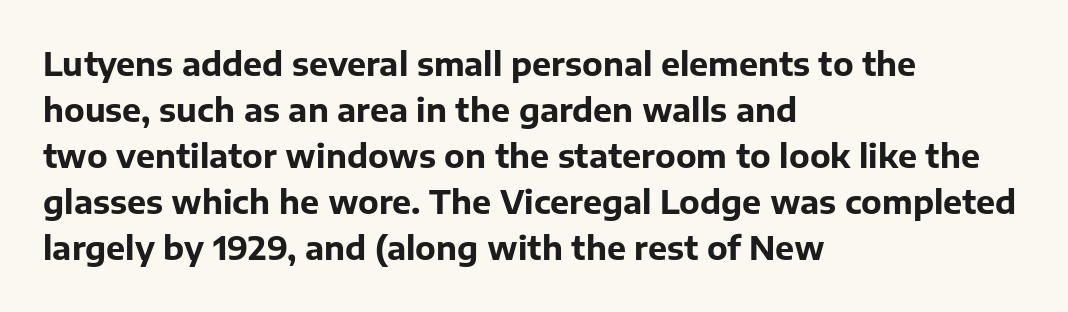
Q: Is the text bold? A: Yes.
Q: Is the text italic (slanted)? A: No, it is upright.
Q: Is the typeface a serif or a sans-serif typeface? A: Sans-serif.
Q: Is the text underlined? A: No.
Q: How is the paragraph aligned? A: Left-aligned.
Q: Is the spacing between letters normal or unusually wide? A: Normal.
Q: Is the spacing between lines tight, normal or loose? A: Normal.
Q: Width (condensed, normal, or wide)? A: Normal.
Q: Stroke contrast? A: Low.
Q: x-height? A: Medium.
Q: Monospaced? A: No.
